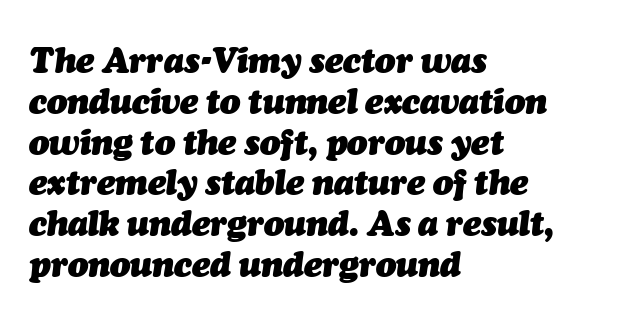
The image shows 34 px heavy type, italic (leaning right); set left-aligned, line spacing 1.2x, normal letter spacing, not underlined; medium stroke contrast and a medium x-height.
